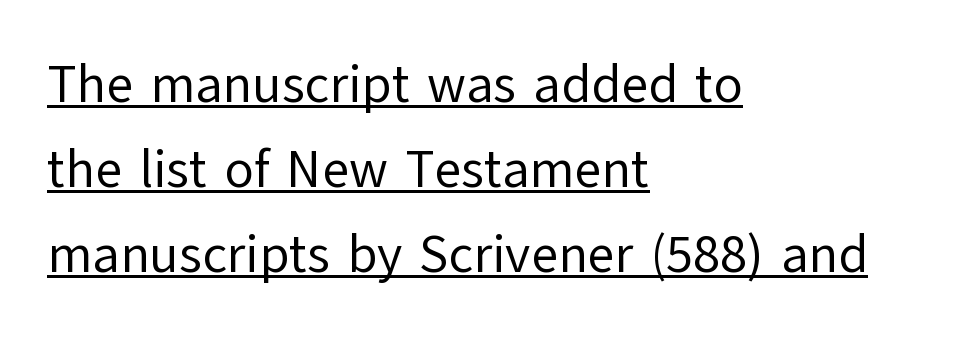
{"serif": "no", "italic": "no", "bold": "no", "weight": "regular", "width": "normal", "stroke_contrast": "low", "x_height": "medium", "monospaced": "no", "underline": "yes", "align": "left", "line_spacing": "normal", "line_spacing_ratio": 1.6, "letter_spacing": "normal", "letter_spacing_em": 0.0, "glyph_px": 53}
